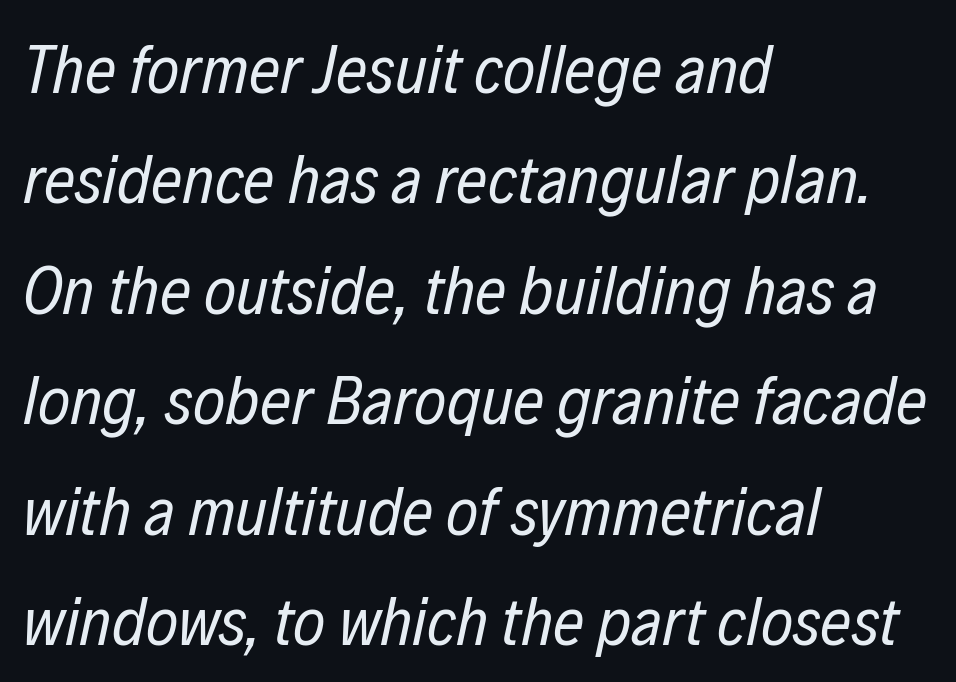
The image shows 69 px regular-weight, condensed type, italic (leaning right); set left-aligned, normal line spacing (1.6x), normal letter spacing, not underlined; low stroke contrast and a medium x-height.
